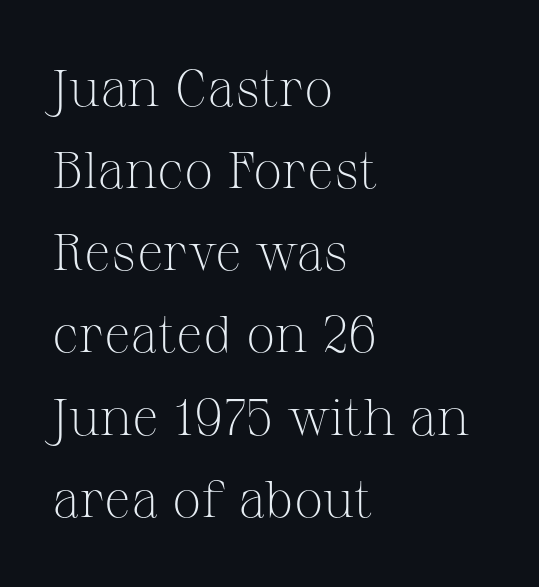
Q: Is the text bold? A: No.
Q: Is the text italic (slanted)? A: No, it is upright.
Q: Is the typeface a serif or a sans-serif typeface? A: Serif.
Q: Is the text underlined? A: No.
Q: How is the paragraph aligned? A: Left-aligned.
Q: Is the spacing between letters normal or unusually wide? A: Normal.
Q: Is the spacing between lines tight, normal or loose? A: Normal.
Q: Width (condensed, normal, or wide)? A: Normal.
Q: Stroke contrast? A: Medium.
Q: x-height? A: Medium.
Q: Monospaced? A: No.
